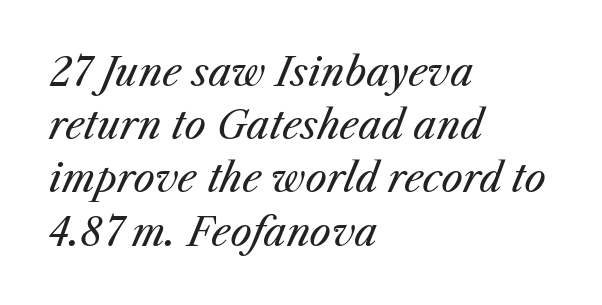
Q: Is the text bold? A: No.
Q: Is the text italic (slanted)? A: Yes, it leans right by about 25 degrees.
Q: Is the text underlined? A: No.
Q: How is the paragraph aligned? A: Left-aligned.
Q: Is the spacing between letters normal or unusually wide? A: Normal.
Q: Is the spacing between lines tight, normal or loose? A: Normal.
Q: Width (condensed, normal, or wide)? A: Normal.
Q: Stroke contrast? A: Medium.
Q: x-height? A: Medium.
Q: Monospaced? A: No.
